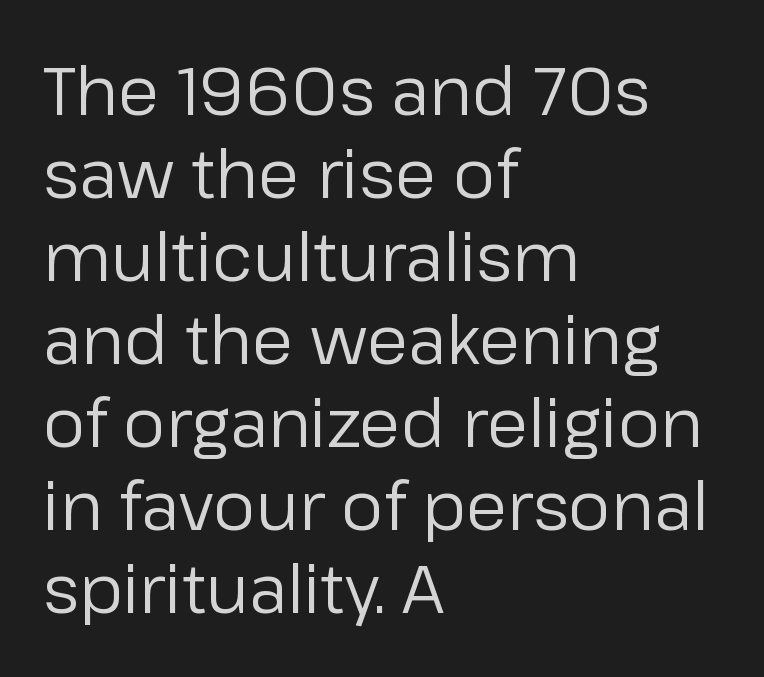
The image shows 67 px regular-weight sans-serif type, upright; set left-aligned, line spacing 1.24x, normal letter spacing, not underlined; low stroke contrast and a medium x-height.
